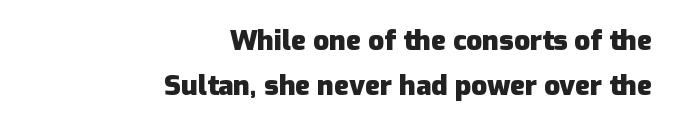
Q: Is the text bold? A: Yes.
Q: Is the text italic (slanted)? A: No, it is upright.
Q: Is the typeface a serif or a sans-serif typeface? A: Sans-serif.
Q: Is the text underlined? A: No.
Q: How is the paragraph aligned? A: Right-aligned.
Q: Is the spacing between letters normal or unusually wide? A: Normal.
Q: Is the spacing between lines tight, normal or loose? A: Normal.
Q: Width (condensed, normal, or wide)? A: Normal.
Q: Stroke contrast? A: Low.
Q: x-height? A: Medium.
Q: Monospaced? A: No.
